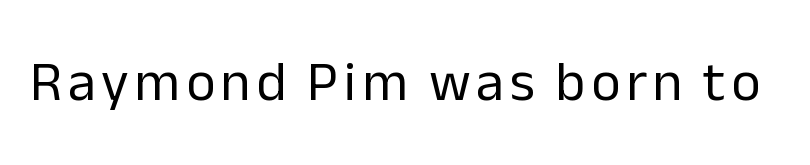
{"serif": "no", "italic": "no", "bold": "no", "weight": "regular", "width": "normal", "stroke_contrast": "low", "x_height": "medium", "monospaced": "no", "underline": "no", "glyph_px": 56}
